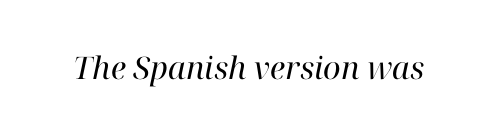
The image shows 31 px regular-weight serif type, italic (leaning right); set normal letter spacing, not underlined; high stroke contrast and a medium x-height.
